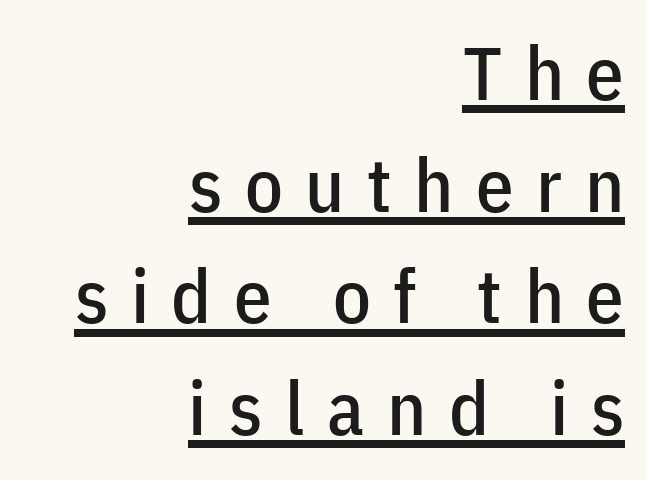
The image shows 75 px condensed sans-serif type, upright; set right-aligned, normal line spacing (1.49x), unusually wide letter spacing (+0.3 em), underlined; low stroke contrast and a medium x-height.
